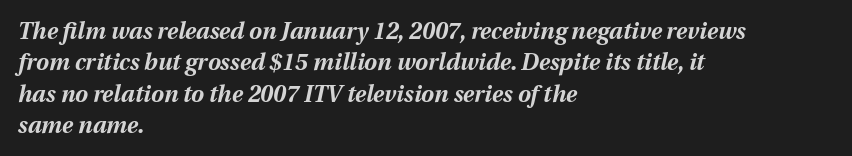
The horizontal fit of the characters is conventional and even. This is heavy type, rendered in bold. This rendering uses left alignment, leaving the right contour irregular. The string is rendered with underlining switched off. Regular leading. The font's italic variant was chosen for this text.
